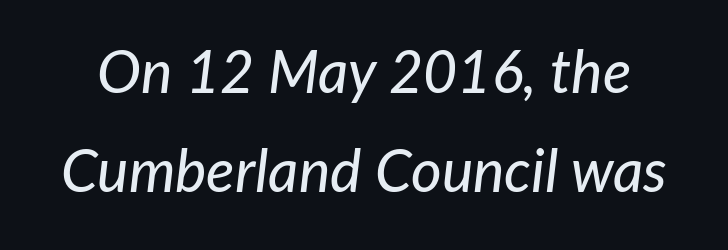
The image shows 59 px text type, italic (leaning right); set normal line spacing (1.68x), normal letter spacing, not underlined; low stroke contrast and a medium x-height.
